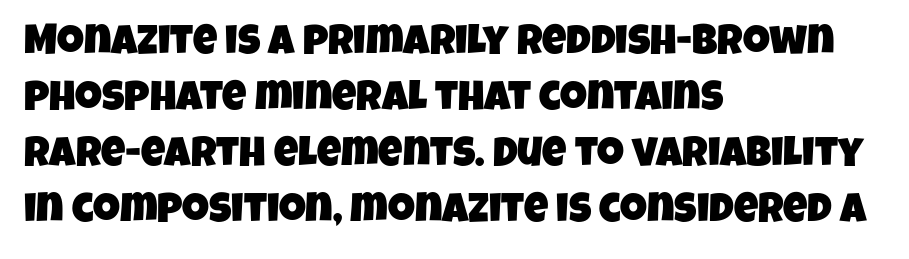
{"serif": "no", "width": "condensed", "stroke_contrast": "low", "x_height": "large", "monospaced": "no", "underline": "no", "align": "left", "line_spacing": "normal", "line_spacing_ratio": 1.33, "letter_spacing": "normal", "letter_spacing_em": 0.0, "glyph_px": 42}
